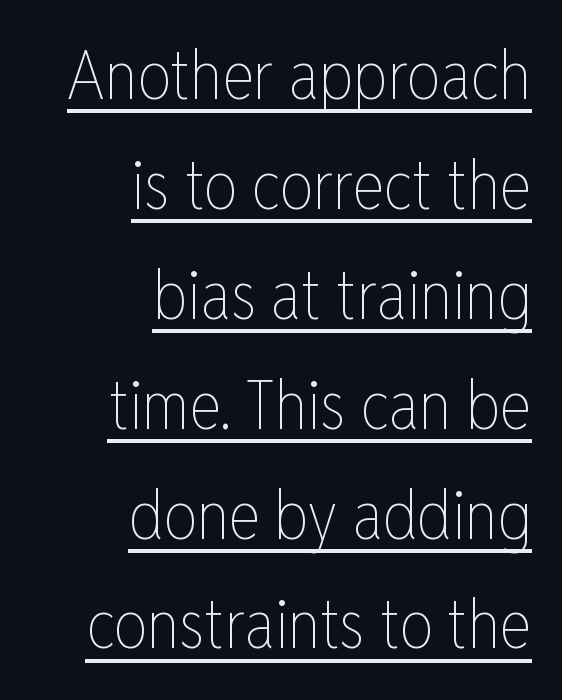
Short note: letters normally spaced. Each line of the rendering has a horizontal stroke beneath the glyphs. Is the block centered? No — it sits flush against the right margin. Tall strokes in this sample are plumb rather than angled. Looks like regular typesetting: each glyph gets only the width it needs.
